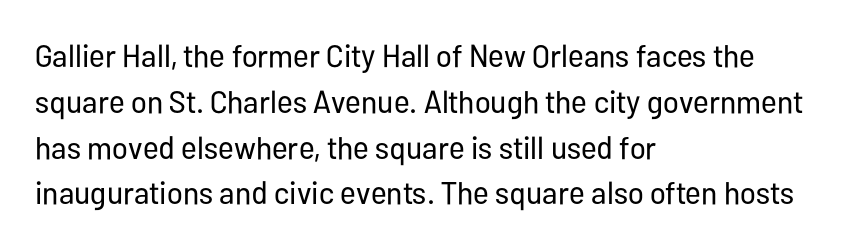
{"serif": "no", "italic": "no", "bold": "no", "weight": "regular", "width": "condensed", "stroke_contrast": "low", "x_height": "medium", "monospaced": "no", "underline": "no", "align": "left", "line_spacing": "normal", "line_spacing_ratio": 1.43, "letter_spacing": "normal", "letter_spacing_em": 0.0, "glyph_px": 32}
